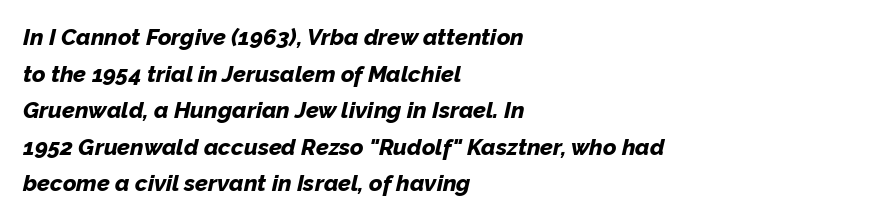
The image shows 23 px bold type, italic (leaning right); set left-aligned, normal line spacing (1.59x), normal letter spacing, not underlined.
